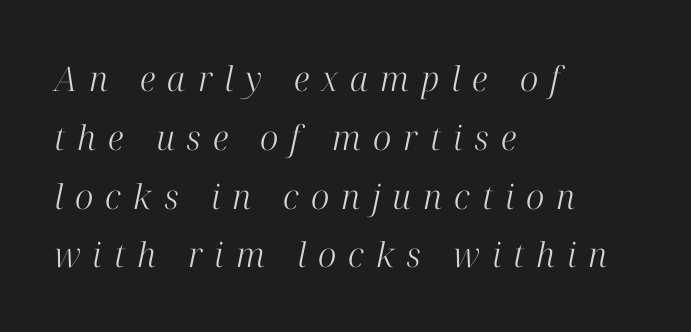
The image shows 34 px light serif type, italic (leaning right); set left-aligned, line spacing 1.73x, unusually wide letter spacing (+0.35 em), not underlined; high stroke contrast and a medium x-height.
